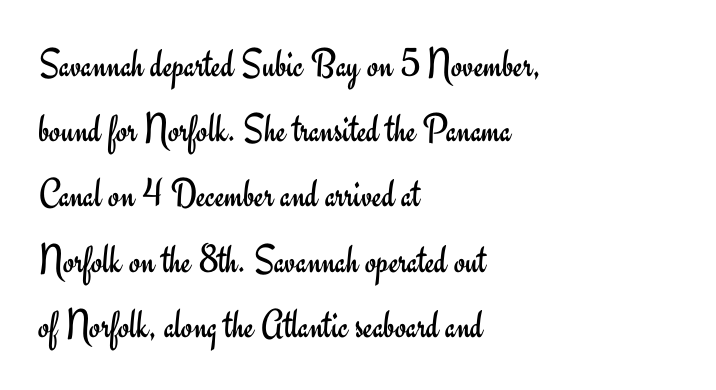
{"serif": "no", "bold": "no", "weight": "regular", "width": "normal", "stroke_contrast": "low", "x_height": "small", "monospaced": "no", "underline": "no", "align": "left", "line_spacing": "normal", "line_spacing_ratio": 1.59, "letter_spacing": "normal", "letter_spacing_em": 0.0, "glyph_px": 41}
